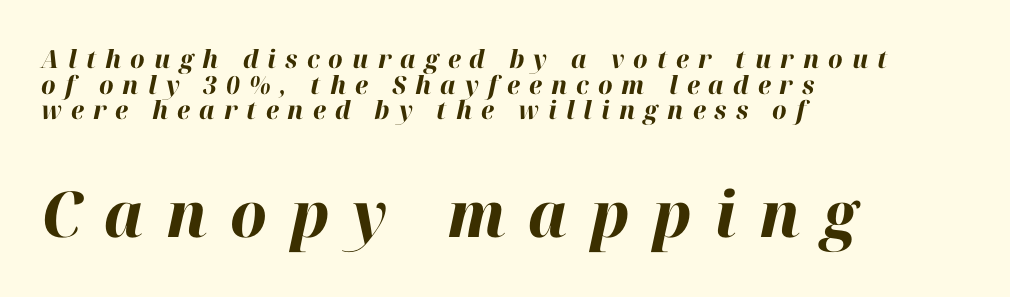
The image shows 63 px bold type, italic (leaning right); set left-aligned, tight line spacing (1.03x), unusually wide letter spacing (+0.36 em), not underlined; the second (bottom) block is 2.52x larger; high stroke contrast and a medium x-height.
